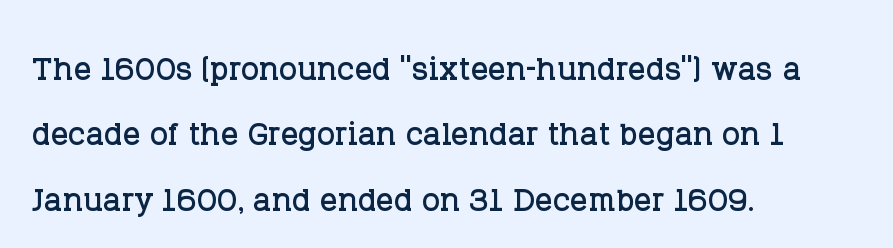
Q: Is the text italic (slanted)? A: No, it is upright.
Q: Is the typeface a serif or a sans-serif typeface? A: Serif.
Q: Is the text underlined? A: No.
Q: How is the paragraph aligned? A: Left-aligned.
Q: Is the spacing between letters normal or unusually wide? A: Normal.
Q: Is the spacing between lines tight, normal or loose? A: Normal.
Q: Width (condensed, normal, or wide)? A: Normal.
Q: Stroke contrast? A: Low.
Q: x-height? A: Large.
Q: Monospaced? A: No.
